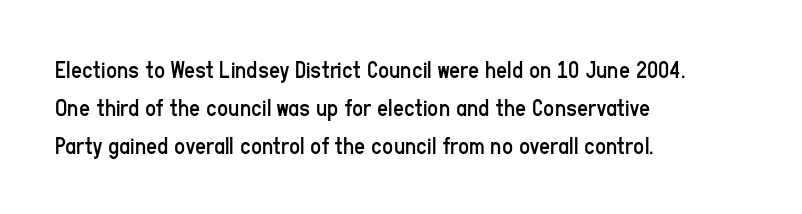
Q: Is the text bold? A: No.
Q: Is the text italic (slanted)? A: No, it is upright.
Q: Is the text underlined? A: No.
Q: How is the paragraph aligned? A: Left-aligned.
Q: Is the spacing between letters normal or unusually wide? A: Normal.
Q: Is the spacing between lines tight, normal or loose? A: Normal.
